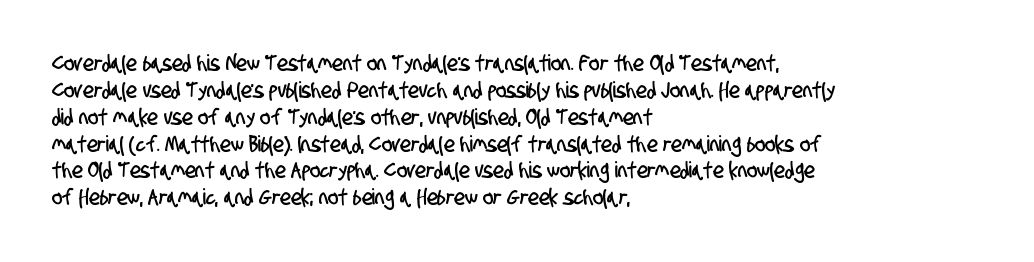
The image shows 22 px text type; set left-aligned, line spacing 1.22x, normal letter spacing, not underlined.
